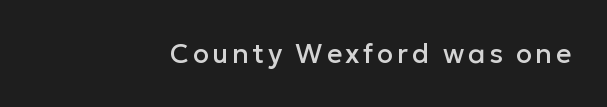
Q: Is the text italic (slanted)? A: No, it is upright.
Q: Is the text underlined? A: No.
Q: How is the paragraph aligned? A: Right-aligned.
